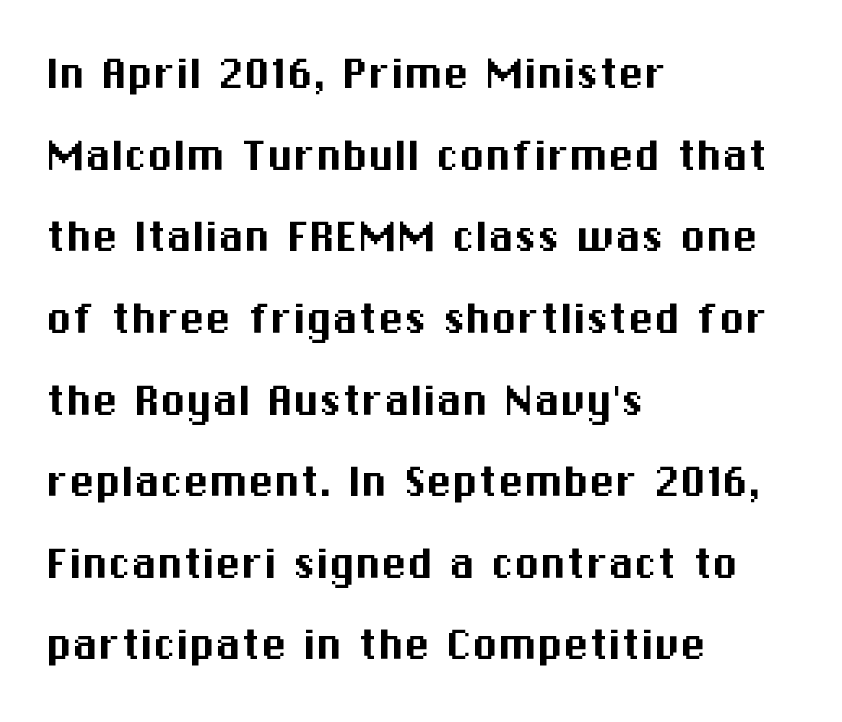
The image shows 52 px sans-serif type, upright; set left-aligned, normal line spacing (1.57x), normal letter spacing, not underlined; medium stroke contrast and a medium x-height.
